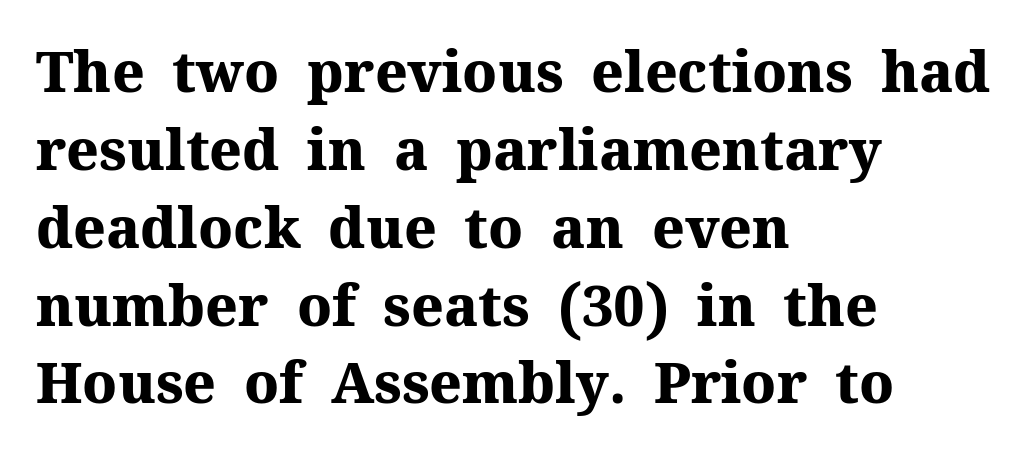
In CSS terms this would be text-align: left. Stroke terminals: seriffed. The type is set solid horizontally, with unmodified tracking. The lettering stays uniformly vertical, giving the passage a roman look. Typographic density is high because the face is bold.
